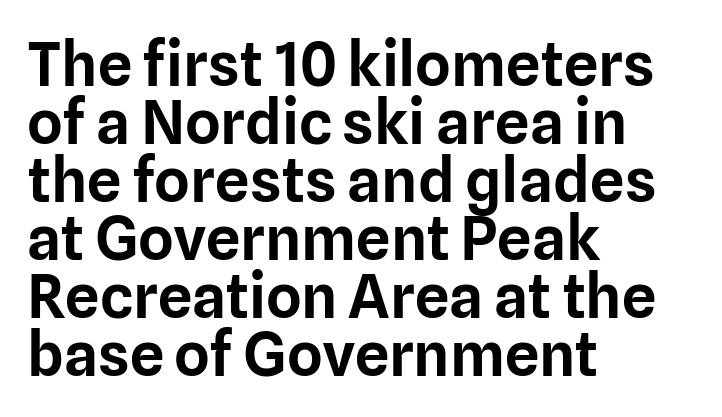
Q: Is the text italic (slanted)? A: No, it is upright.
Q: Is the typeface a serif or a sans-serif typeface? A: Sans-serif.
Q: Is the text underlined? A: No.
Q: How is the paragraph aligned? A: Left-aligned.
Q: Is the spacing between letters normal or unusually wide? A: Normal.
Q: Is the spacing between lines tight, normal or loose? A: Tight.
Q: Width (condensed, normal, or wide)? A: Normal.
Q: Stroke contrast? A: Low.
Q: x-height? A: Medium.
Q: Monospaced? A: No.
